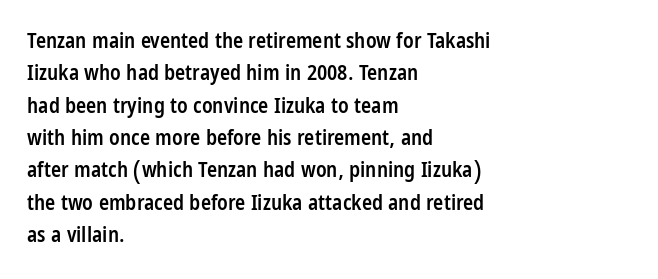
Q: Is the text bold? A: Semi-bold.
Q: Is the text italic (slanted)? A: No, it is upright.
Q: Is the text underlined? A: No.
Q: How is the paragraph aligned? A: Left-aligned.
Q: Is the spacing between letters normal or unusually wide? A: Normal.
Q: Is the spacing between lines tight, normal or loose? A: Normal.
